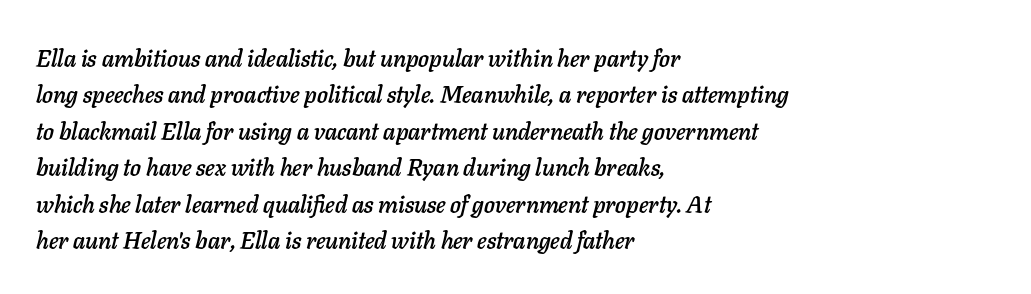
The image shows 24 px text type, italic (leaning right); set left-aligned, normal line spacing (1.52x), normal letter spacing, not underlined.
